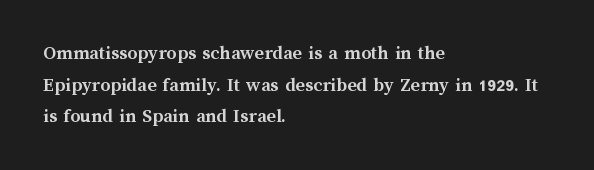
The image shows 20 px bold type, upright; set left-aligned, normal line spacing (1.58x), normal letter spacing, not underlined.
